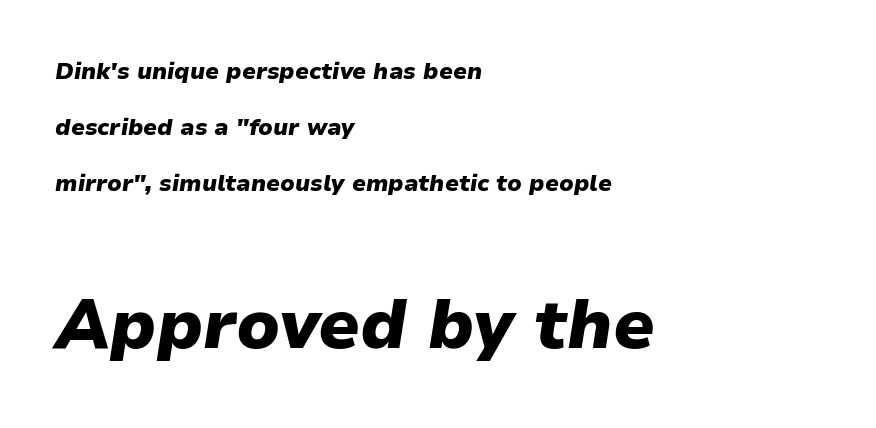
In terms of letterspacing, this is plain default setting. The line-height multiplier appears high, well above default. Reading down the block, your eye returns to a fixed left position each line. A student would notice the bottom passage is typeset larger than what precedes it. The whole block is typeset with a tilt. The typesetting leans heavy: a genuine bold.
